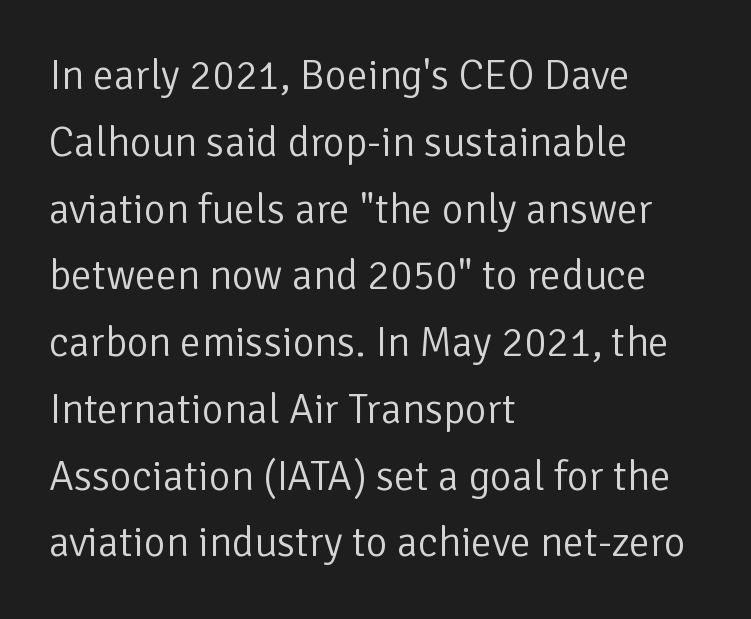
Q: Is the text bold? A: No.
Q: Is the text italic (slanted)? A: No, it is upright.
Q: Is the typeface a serif or a sans-serif typeface? A: Sans-serif.
Q: Is the text underlined? A: No.
Q: How is the paragraph aligned? A: Left-aligned.
Q: Is the spacing between letters normal or unusually wide? A: Normal.
Q: Is the spacing between lines tight, normal or loose? A: Normal.
Q: Width (condensed, normal, or wide)? A: Normal.
Q: Stroke contrast? A: Low.
Q: x-height? A: Medium.
Q: Monospaced? A: No.
